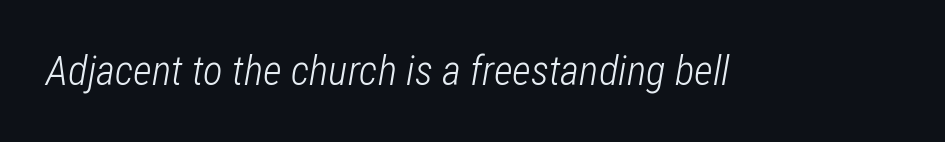
The image shows 41 px light, condensed type, italic (leaning right); set normal letter spacing, not underlined; low stroke contrast and a medium x-height.
